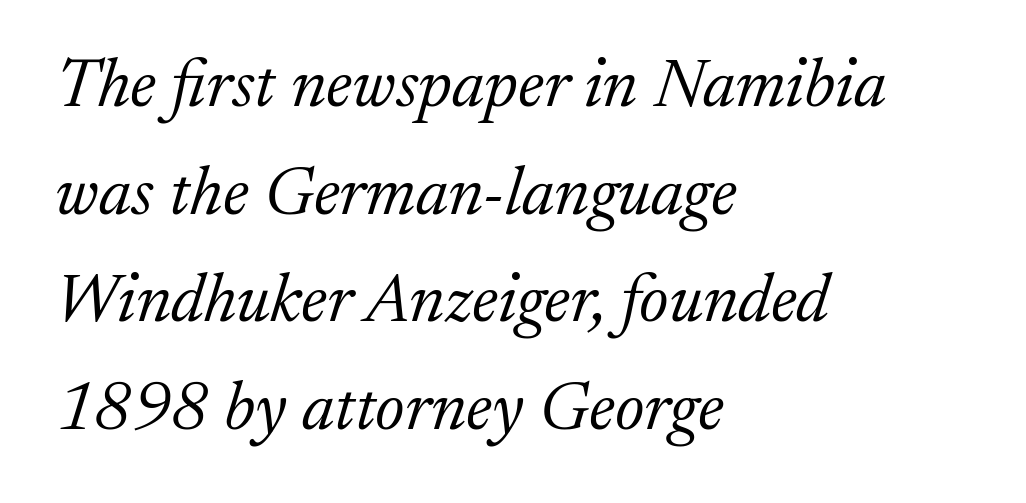
{"serif": "yes", "italic": "yes", "lean": "right", "slant_degrees": 17, "bold": "no", "weight": "light", "width": "normal", "stroke_contrast": "low", "x_height": "medium", "monospaced": "no", "underline": "no", "align": "left", "line_spacing": "normal", "line_spacing_ratio": 1.56, "letter_spacing": "normal", "letter_spacing_em": 0.0, "glyph_px": 69}
